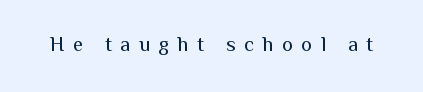
The image shows 21 px text type, upright; set unusually wide letter spacing (+0.4 em), not underlined.
